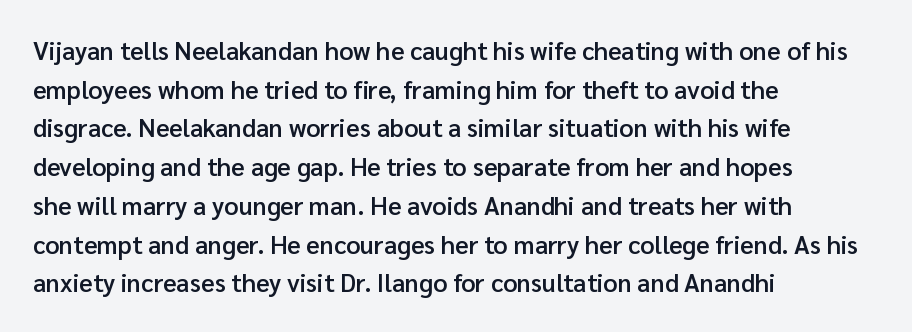
Quick note: underline off. The passage is arranged the way most books set body copy — flush left. Quick note: interline space is typical. Posture: vertical. The letters sit at their default tracking, neither squeezed nor spread.
